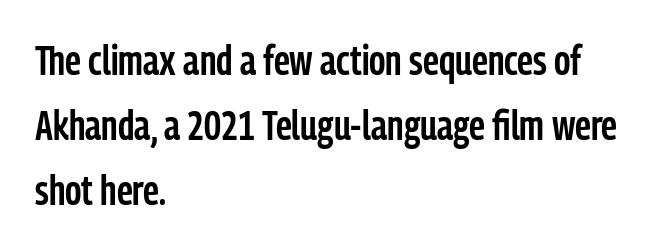
The image shows 41 px semibold, condensed sans-serif type, upright; set left-aligned, normal line spacing (1.58x), normal letter spacing, not underlined; low stroke contrast and a medium x-height.
